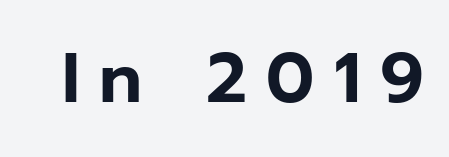
Notice how the stems are strictly vertical — no italics here. Here the glyphs are tracked loosely, breaking word shapes into spaced letters. Character widths vary here, with narrow letters taking less room than wide ones. You can tell from the bare stems that sans-serif type was used. The gap between lines stays unmarked.
